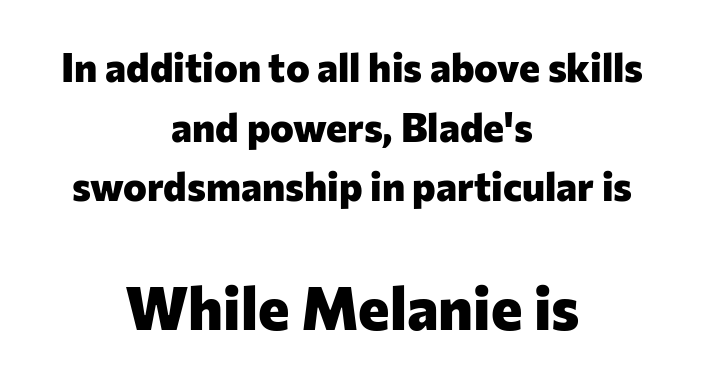
{"serif": "no", "italic": "no", "bold": "yes", "weight": "heavy", "width": "normal", "stroke_contrast": "low", "x_height": "medium", "monospaced": "no", "underline": "no", "align": "center", "line_spacing": "normal", "line_spacing_ratio": 1.49, "letter_spacing": "normal", "letter_spacing_em": 0.0, "larger_block": "second", "size_ratio": 1.5, "glyph_px": 60}
